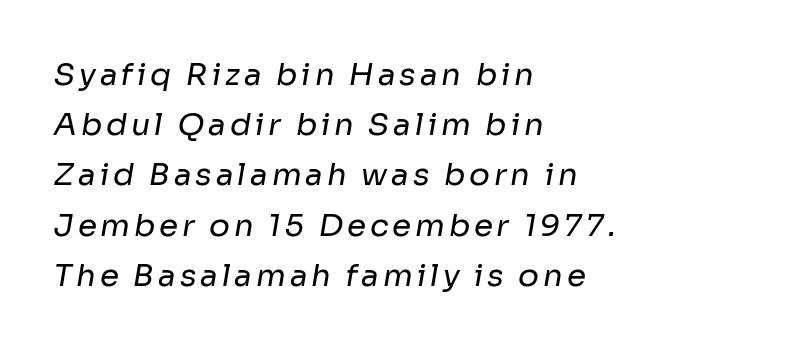
{"serif": "no", "bold": "no", "weight": "regular", "width": "normal", "stroke_contrast": "low", "x_height": "medium", "monospaced": "no", "underline": "no", "align": "left", "line_spacing": "normal", "line_spacing_ratio": 1.62, "glyph_px": 31}
